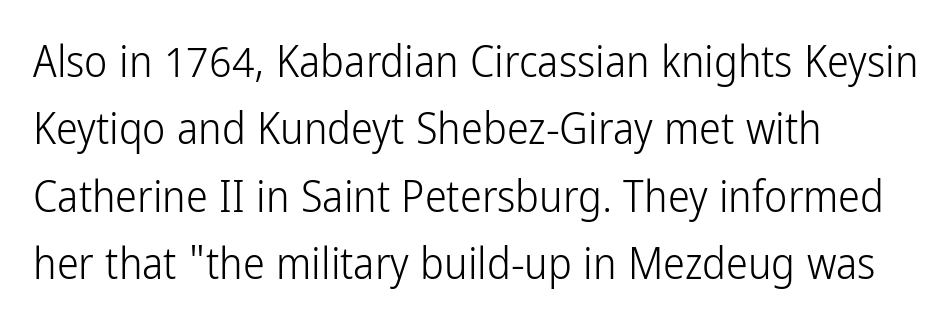
Q: Is the text bold? A: No.
Q: Is the text italic (slanted)? A: No, it is upright.
Q: Is the typeface a serif or a sans-serif typeface? A: Sans-serif.
Q: Is the text underlined? A: No.
Q: How is the paragraph aligned? A: Left-aligned.
Q: Is the spacing between letters normal or unusually wide? A: Normal.
Q: Is the spacing between lines tight, normal or loose? A: Normal.
Q: Width (condensed, normal, or wide)? A: Condensed.
Q: Stroke contrast? A: Low.
Q: x-height? A: Medium.
Q: Monospaced? A: No.
